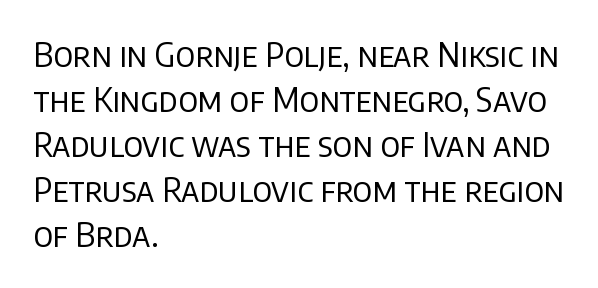
The image shows 33 px regular-weight sans-serif type, upright; set left-aligned, normal line spacing (1.36x), normal letter spacing, not underlined; low stroke contrast and a large x-height.
